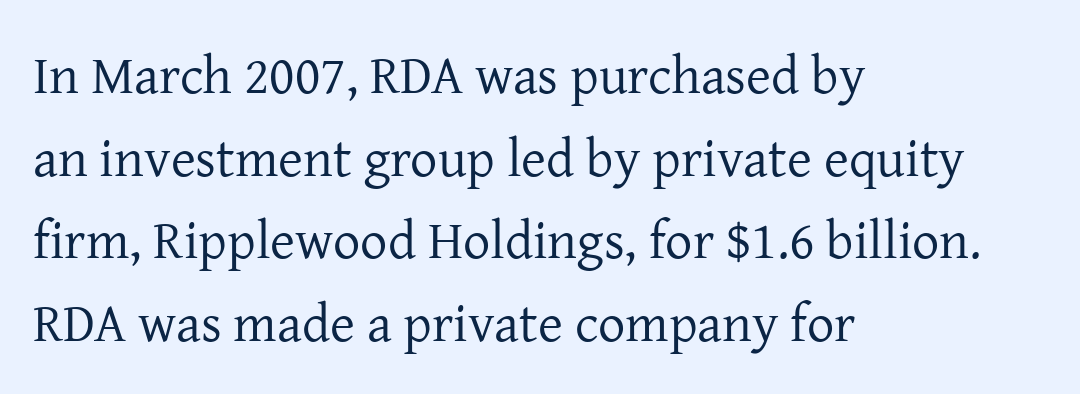
Every stem runs plumb, perpendicular to the baseline. The passage shown stacks its lines at a standard gap. Descenders hang freely into open space. A quiet, ordinary-to-light weight characterises the typeface. Notice how the passage keeps a crisp vertical edge on the left only.
